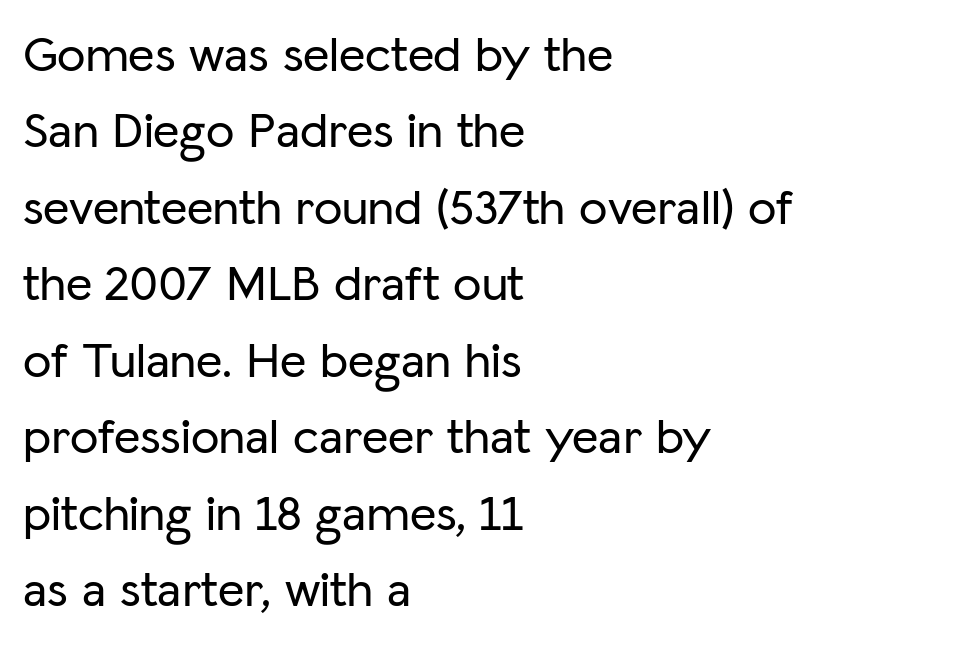
Q: Is the text italic (slanted)? A: No, it is upright.
Q: Is the typeface a serif or a sans-serif typeface? A: Sans-serif.
Q: Is the text underlined? A: No.
Q: How is the paragraph aligned? A: Left-aligned.
Q: Is the spacing between letters normal or unusually wide? A: Normal.
Q: Is the spacing between lines tight, normal or loose? A: Normal.
Q: Width (condensed, normal, or wide)? A: Normal.
Q: Stroke contrast? A: Low.
Q: x-height? A: Medium.
Q: Monospaced? A: No.
